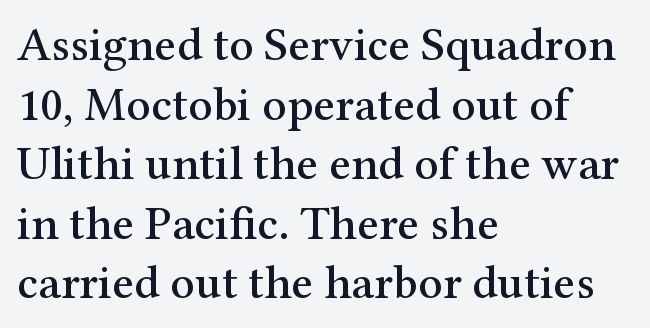
Q: Is the text italic (slanted)? A: No, it is upright.
Q: Is the typeface a serif or a sans-serif typeface? A: Serif.
Q: Is the text underlined? A: No.
Q: How is the paragraph aligned? A: Left-aligned.
Q: Is the spacing between letters normal or unusually wide? A: Normal.
Q: Width (condensed, normal, or wide)? A: Normal.
Q: Stroke contrast? A: Medium.
Q: x-height? A: Medium.
Q: Monospaced? A: No.
